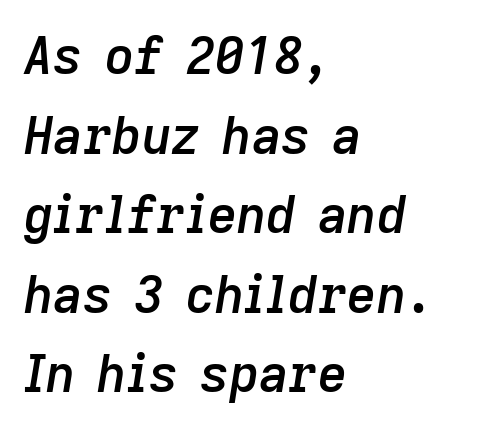
{"italic": "yes", "lean": "right", "slant_degrees": 9, "bold": "semi", "weight": "semibold", "width": "normal", "stroke_contrast": "low", "x_height": "medium", "monospaced": "no", "underline": "no", "align": "left", "line_spacing": "normal", "line_spacing_ratio": 1.56, "letter_spacing": "normal", "letter_spacing_em": 0.0, "glyph_px": 51}
